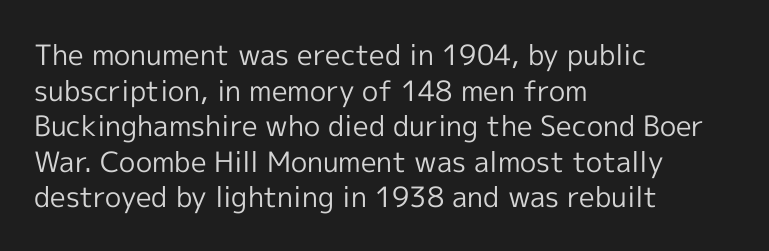
{"serif": "no", "italic": "no", "bold": "no", "weight": "regular", "width": "normal", "x_height": "medium", "monospaced": "no", "underline": "no", "align": "left", "line_spacing": "normal", "line_spacing_ratio": 1.27, "letter_spacing": "normal", "letter_spacing_em": 0.0, "glyph_px": 28}
